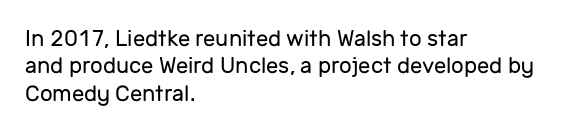
{"italic": "no", "bold": "no", "underline": "no", "align": "left", "line_spacing_ratio": 1.24, "letter_spacing": "normal", "letter_spacing_em": 0.0, "glyph_px": 22}
